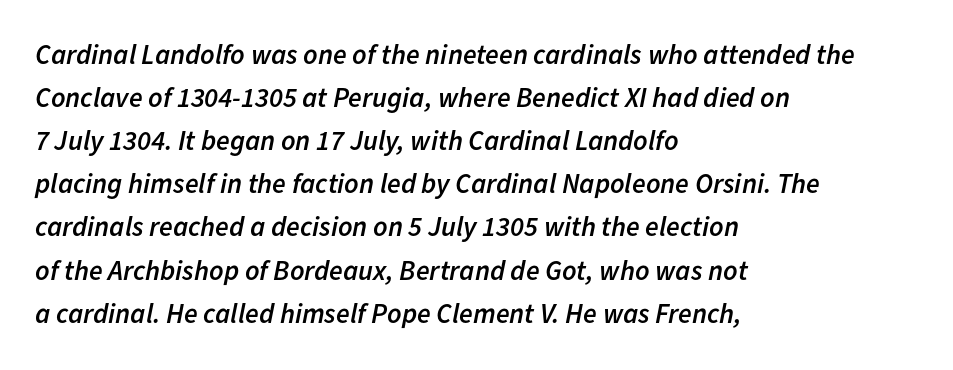
{"italic": "yes", "lean": "right", "slant_degrees": 11, "bold": "semi", "weight": "semibold", "width": "normal", "stroke_contrast": "low", "x_height": "medium", "monospaced": "no", "underline": "no", "align": "left", "line_spacing": "normal", "line_spacing_ratio": 1.54, "letter_spacing": "normal", "letter_spacing_em": 0.0, "glyph_px": 28}
